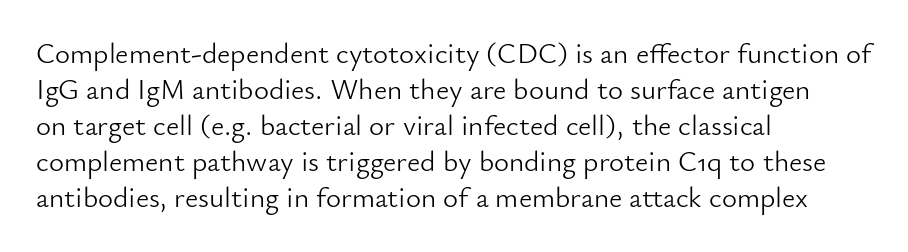
The image shows 29 px light sans-serif type, upright; set left-aligned, line spacing 1.24x, normal letter spacing, not underlined; low stroke contrast and a small x-height.
